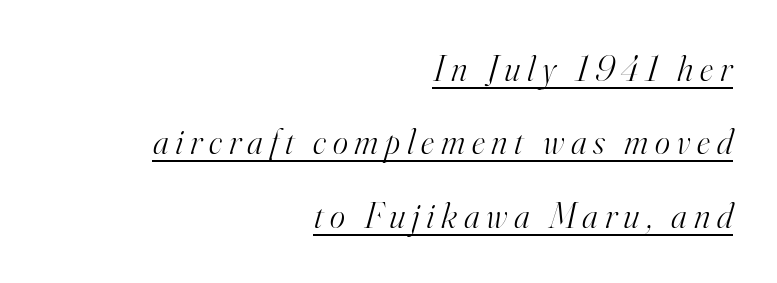
Character widths vary here, with narrow letters taking less room than wide ones. A serif font was chosen for this passage. Line endings align vertically; line beginnings do not. The passage shown leans; its letterforms are oblique. Baseline-to-baseline distance is far greater than the letter height. Weight: regular or lighter.
